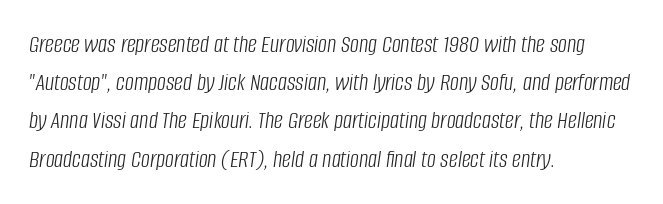
Q: Is the text bold? A: No.
Q: Is the text italic (slanted)? A: Yes, it leans right by about 8 degrees.
Q: Is the text underlined? A: No.
Q: How is the paragraph aligned? A: Left-aligned.
Q: Is the spacing between letters normal or unusually wide? A: Normal.
Q: Is the spacing between lines tight, normal or loose? A: Normal.
